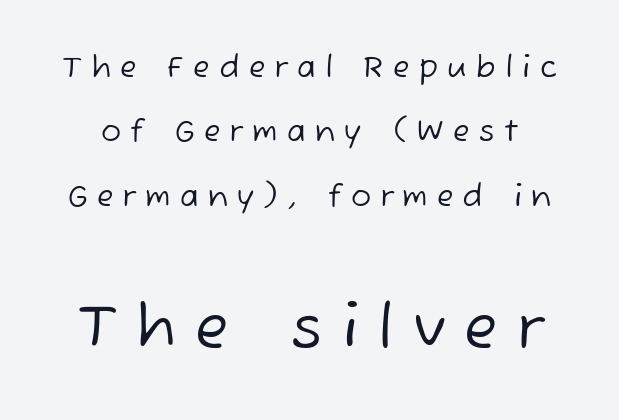
{"serif": "no", "bold": "no", "weight": "regular", "width": "normal", "stroke_contrast": "low", "x_height": "medium", "monospaced": "no", "underline": "no", "line_spacing": "loose", "line_spacing_ratio": 2.15, "letter_spacing": "wide", "letter_spacing_em": 0.32, "larger_block": "second", "size_ratio": 2.03, "glyph_px": 61}
